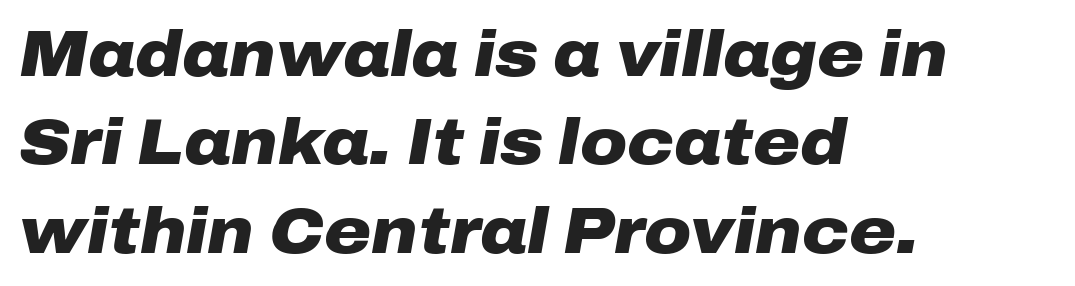
{"italic": "yes", "lean": "right", "slant_degrees": 10, "bold": "yes", "weight": "heavy", "width": "wide", "stroke_contrast": "low", "x_height": "medium", "monospaced": "no", "underline": "no", "align": "left", "line_spacing": "normal", "line_spacing_ratio": 1.38, "letter_spacing": "normal", "letter_spacing_em": 0.0, "glyph_px": 64}
